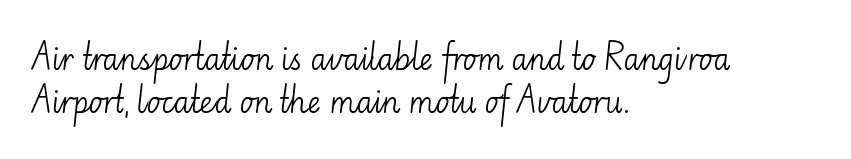
The image shows 29 px light sans-serif type; set left-aligned, normal line spacing (1.5x), normal letter spacing, not underlined; low stroke contrast and a small x-height.
